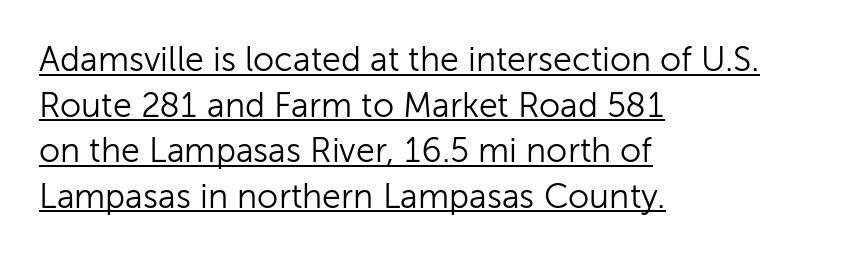
The image shows 34 px light sans-serif type, upright; set left-aligned, normal line spacing (1.34x), normal letter spacing, underlined; low stroke contrast and a medium x-height.
